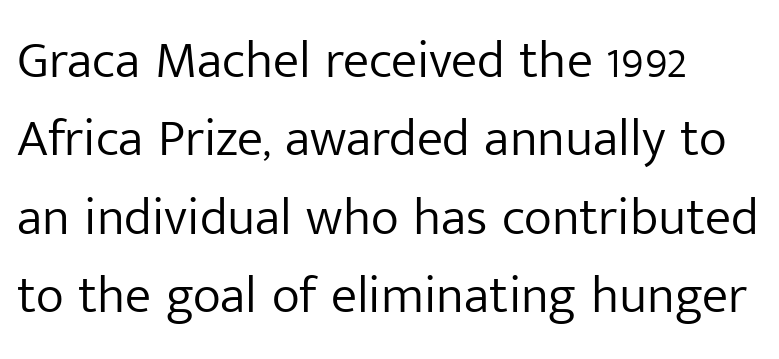
{"serif": "no", "italic": "no", "bold": "no", "weight": "light", "width": "normal", "stroke_contrast": "low", "x_height": "medium", "monospaced": "no", "underline": "no", "line_spacing": "normal", "line_spacing_ratio": 1.48, "letter_spacing": "normal", "letter_spacing_em": 0.0, "glyph_px": 53}
